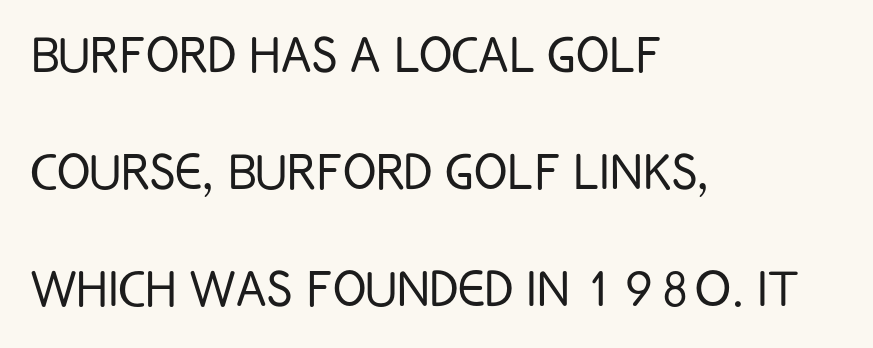
The image shows 62 px light, condensed sans-serif type, upright; set left-aligned, line spacing 1.89x, normal letter spacing, not underlined; low stroke contrast and a large x-height.
